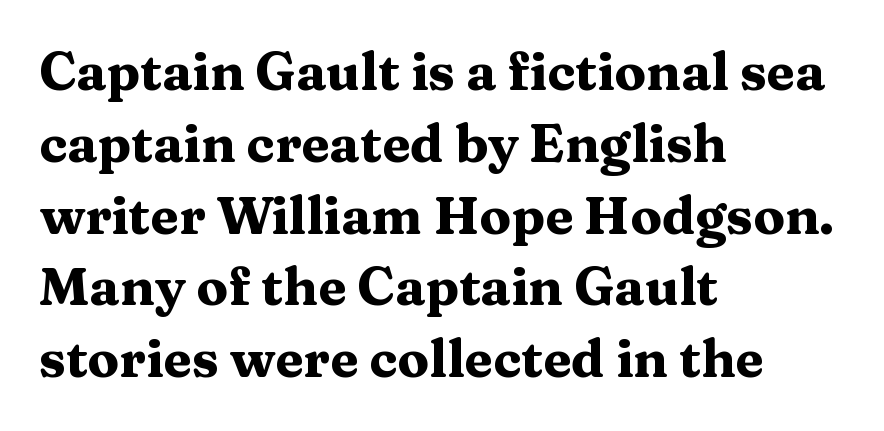
The letters are bold, with thick, heavy strokes. Posture: straight, roman, zero tilt. The zone under the glyphs is completely vacant. Horizontally, the lines are justified to the leading edge only. Compared with typical body copy, the letter spacing here is the same.
